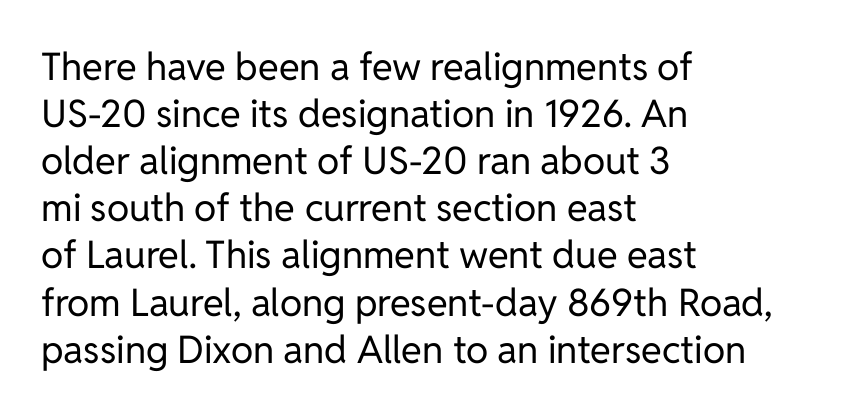
Nope, not italic — everything's standing straight. Do the characters align in a grid? No, the font is proportional. Standard letterfit; no display-style spreading of the glyphs. In CSS terms this would be text-align: left. Serif or sans? Sans — the stroke terminals are bare. Stem width sits at or under what a default text font uses.
